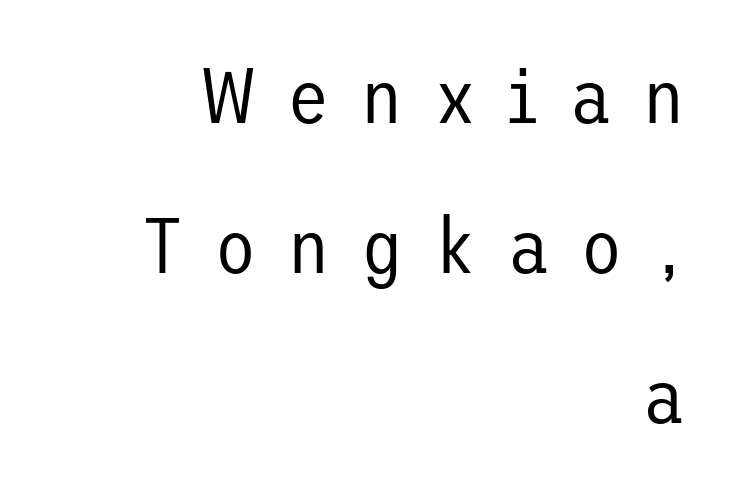
{"serif": "no", "italic": "no", "bold": "no", "weight": "regular", "width": "normal", "stroke_contrast": "low", "x_height": "medium", "underline": "no", "align": "right", "line_spacing": "loose", "line_spacing_ratio": 1.92, "letter_spacing": "wide", "letter_spacing_em": 0.39, "glyph_px": 78}
